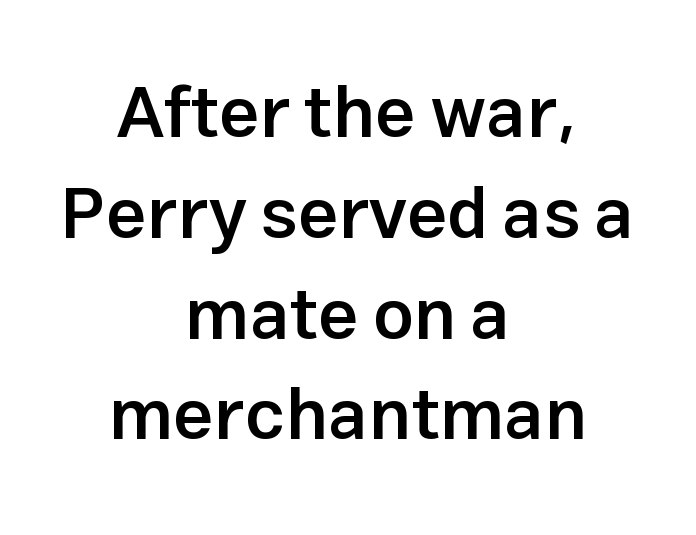
{"serif": "no", "italic": "no", "bold": "semi", "weight": "semibold", "width": "normal", "stroke_contrast": "low", "x_height": "medium", "monospaced": "no", "underline": "no", "align": "center", "line_spacing": "normal", "line_spacing_ratio": 1.4, "letter_spacing": "normal", "letter_spacing_em": 0.0, "glyph_px": 72}
